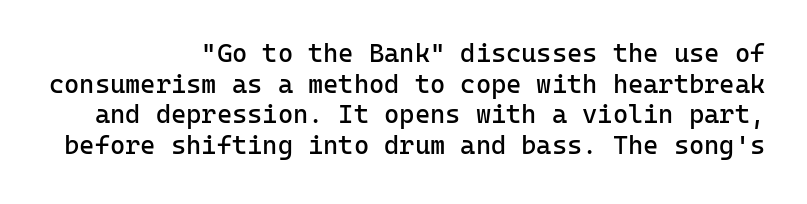
Stroke mass is kept to a normal reading level or below. You could call the tracking neutral — neither tight nor loose. Descender tails drop into unmarked territory. Characters remain perfectly vertical along every line.
